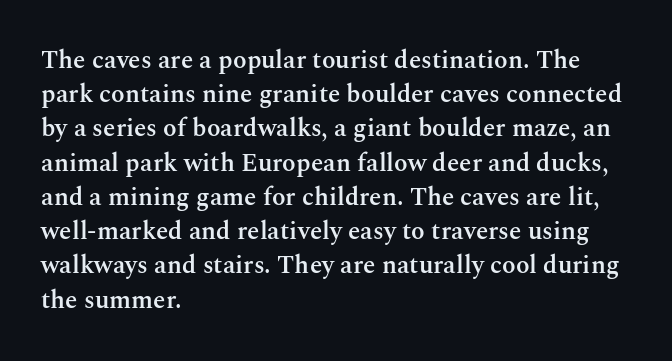
Q: Is the text bold? A: Semi-bold.
Q: Is the text italic (slanted)? A: No, it is upright.
Q: Is the text underlined? A: No.
Q: How is the paragraph aligned? A: Left-aligned.
Q: Is the spacing between letters normal or unusually wide? A: Normal.
Q: Is the spacing between lines tight, normal or loose? A: Normal.
